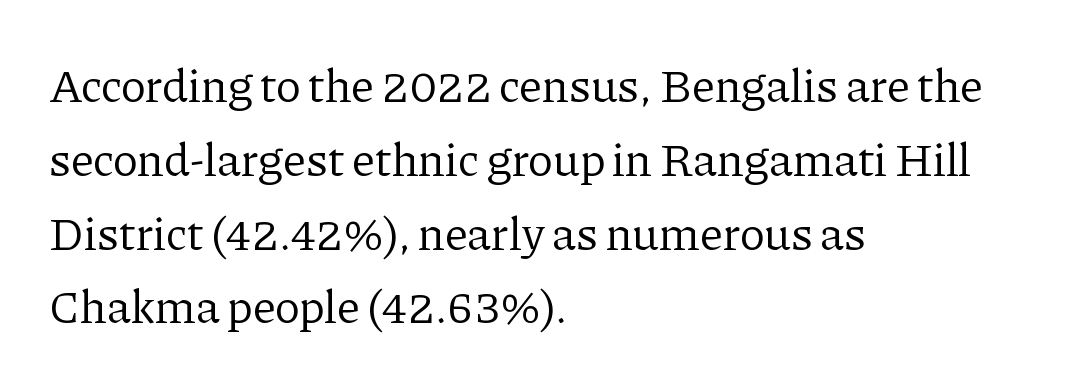
Q: Is the text bold? A: No.
Q: Is the text italic (slanted)? A: No, it is upright.
Q: Is the typeface a serif or a sans-serif typeface? A: Serif.
Q: Is the text underlined? A: No.
Q: How is the paragraph aligned? A: Left-aligned.
Q: Is the spacing between letters normal or unusually wide? A: Normal.
Q: Is the spacing between lines tight, normal or loose? A: Normal.
Q: Width (condensed, normal, or wide)? A: Normal.
Q: Stroke contrast? A: Low.
Q: x-height? A: Medium.
Q: Monospaced? A: No.
